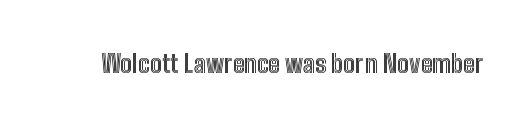
The image shows 25 px text type, upright; set normal letter spacing, not underlined.
